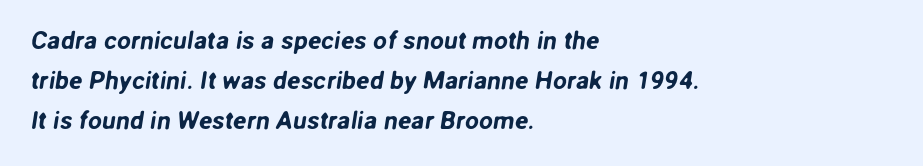
The specimen omits any rule beneath the text block's lines. A student would call this left alignment; a typographer would say flush left, rag right. Standard letterfit; no display-style spreading of the glyphs. Honestly, the row spacing looks completely unremarkable.
